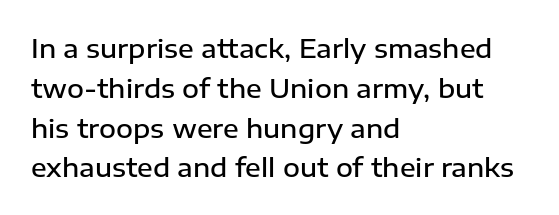
The image shows 26 px text type, upright; set left-aligned, normal line spacing (1.53x), normal letter spacing, not underlined.
